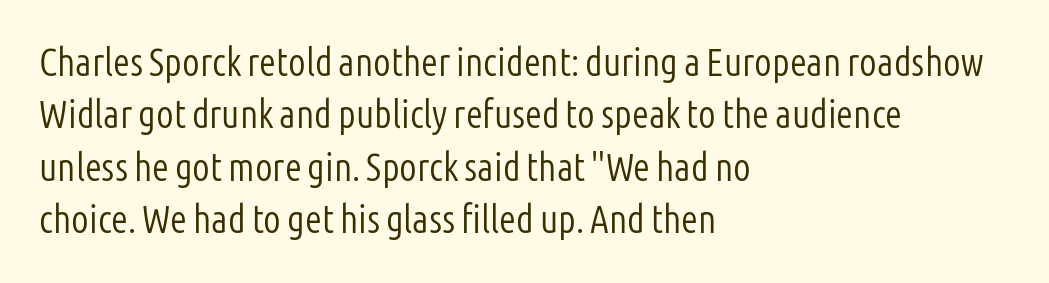
Q: Is the text bold? A: No.
Q: Is the text italic (slanted)? A: No, it is upright.
Q: Is the typeface a serif or a sans-serif typeface? A: Sans-serif.
Q: Is the text underlined? A: No.
Q: How is the paragraph aligned? A: Left-aligned.
Q: Is the spacing between letters normal or unusually wide? A: Normal.
Q: Is the spacing between lines tight, normal or loose? A: Normal.
Q: Width (condensed, normal, or wide)? A: Condensed.
Q: Stroke contrast? A: Low.
Q: x-height? A: Medium.
Q: Monospaced? A: No.
